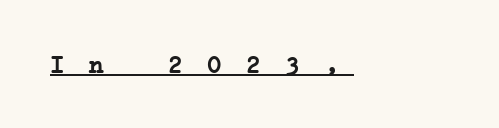
The image shows 24 px bold type; set unusually wide letter spacing (+0.43 em), underlined.
